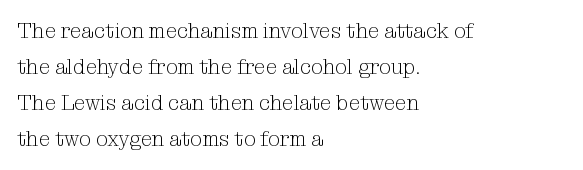
Plain, unruled lines of type. Standard letterfit; no display-style spreading of the glyphs. When letters stand straight like this, we call the style roman or upright. Heft: none added — not bold. The rendering anchors every line to the left-hand side.
